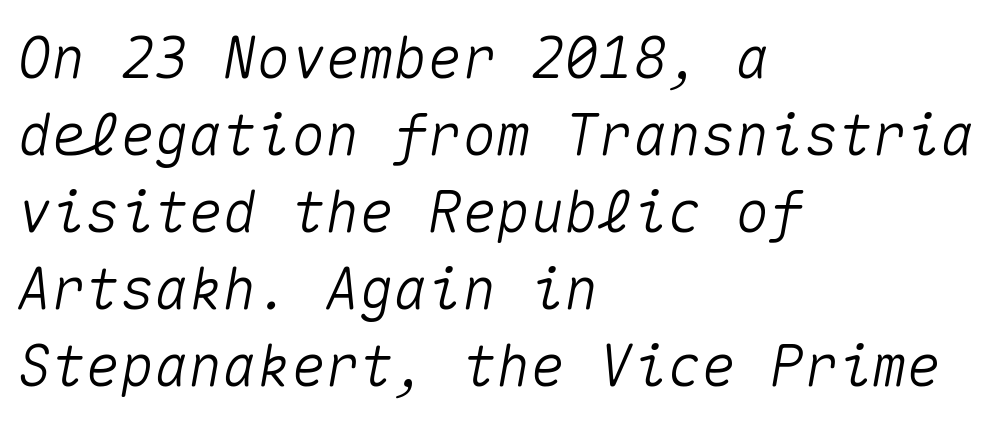
Only glyphs here, with clear space below each row. Layout note: lines flush left. A typesetter would call this leading conventional body-copy spacing. Looking at the ascenders, they clearly lean. Observe the ordinary spacing: letters are neighbours, not strangers. Fixed-width glyphs throughout — classic coding-font behaviour.
